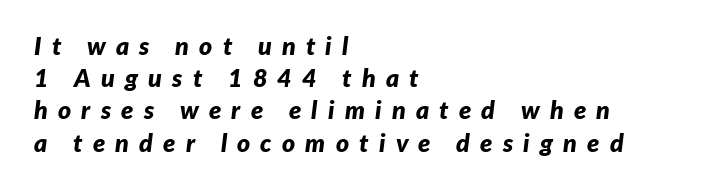
Letters rest on an invisible, unmarked baseline. The ragged edge is on the right, which tells us the setting is flush left. Students, observe: this is what conventionally led text looks like. In terms of posture, this sample is oblique. This sample uses expanded letter spacing, leaving extra air between glyphs.
